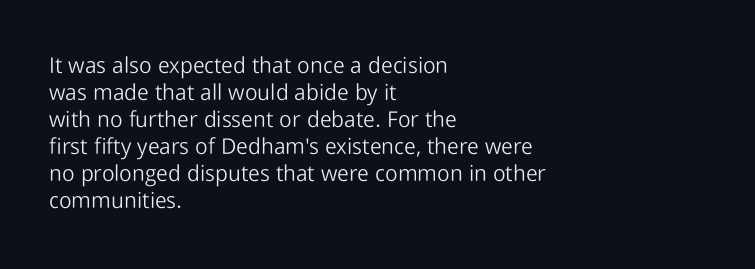
{"italic": "no", "bold": "no", "underline": "no", "align": "left", "line_spacing_ratio": 1.23, "letter_spacing": "normal", "letter_spacing_em": 0.0, "glyph_px": 22}
